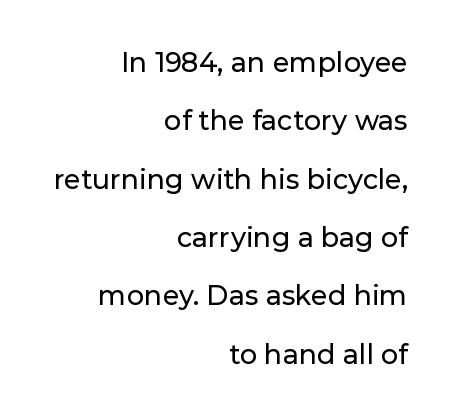
Q: Is the text italic (slanted)? A: No, it is upright.
Q: Is the text underlined? A: No.
Q: How is the paragraph aligned? A: Right-aligned.
Q: Is the spacing between letters normal or unusually wide? A: Normal.
Q: Is the spacing between lines tight, normal or loose? A: Loose.
